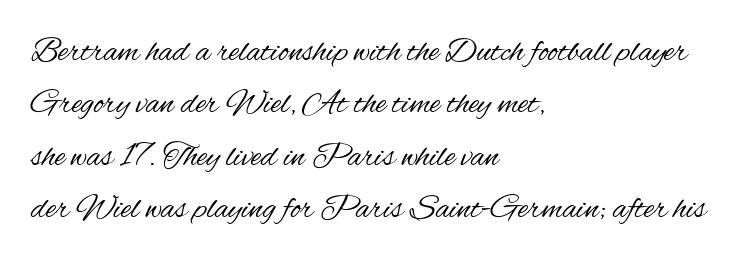
{"serif": "no", "bold": "no", "weight": "regular", "width": "condensed", "stroke_contrast": "medium", "x_height": "small", "monospaced": "no", "underline": "no", "align": "left", "line_spacing": "normal", "line_spacing_ratio": 1.54, "letter_spacing": "normal", "letter_spacing_em": 0.0, "glyph_px": 34}
